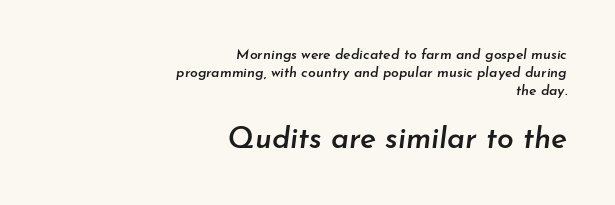
{"italic": "yes", "lean": "right", "slant_degrees": 7, "bold": "semi", "weight": "semibold", "width": "normal", "stroke_contrast": "low", "x_height": "small", "monospaced": "no", "underline": "no", "align": "right", "line_spacing": "normal", "line_spacing_ratio": 1.27, "letter_spacing": "normal", "letter_spacing_em": 0.0, "larger_block": "second", "size_ratio": 2.14, "glyph_px": 30}
